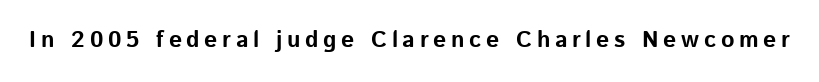
{"italic": "no", "bold": "yes", "underline": "no", "letter_spacing": "wide", "letter_spacing_em": 0.2, "glyph_px": 23}
